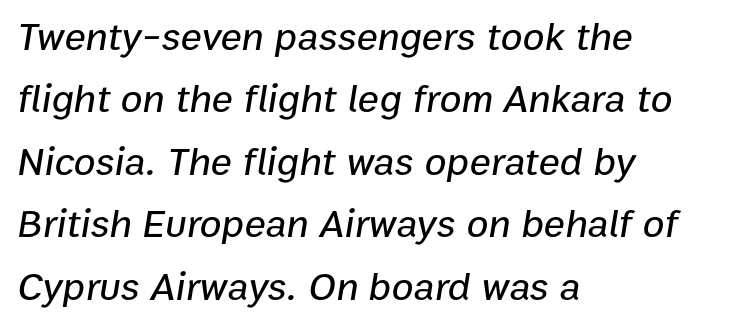
The rendering applies a slant to the glyphs. Horizontally, the lines are justified to the leading edge only. Each letter keeps its own natural width here, so spacing adapts to shape. Evenly set lines give the paragraph a standard silhouette. No extra tracking has been applied to these lines.
